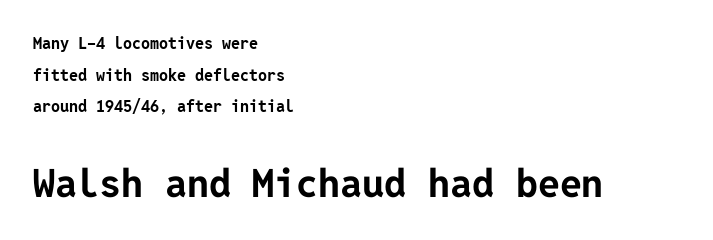
A typesetter would label this face a sans. Heavy-handed strokes throughout: this text is bold. The rendering anchors every line to the left-hand side. The second block has been scaled up relative to the first. The lettering stays uniformly vertical, giving the passage a roman look. No extra tracking has been applied to these lines.
